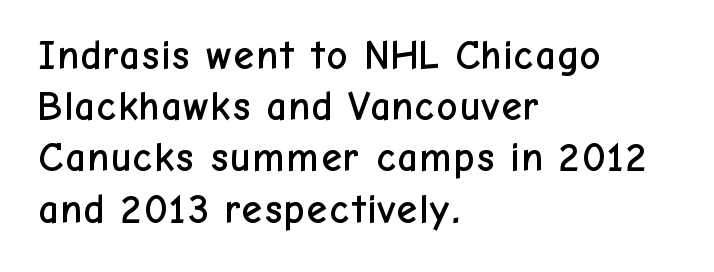
{"serif": "no", "italic": "no", "width": "normal", "stroke_contrast": "low", "x_height": "medium", "monospaced": "no", "underline": "no", "align": "left", "line_spacing": "normal", "line_spacing_ratio": 1.25, "letter_spacing": "normal", "letter_spacing_em": 0.0, "glyph_px": 41}
